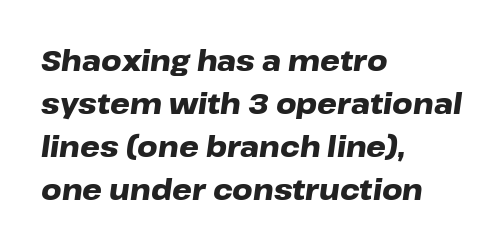
The image shows 28 px heavy, wide type, italic (leaning right); set left-aligned, normal line spacing (1.54x), normal letter spacing, not underlined; low stroke contrast and a medium x-height.
